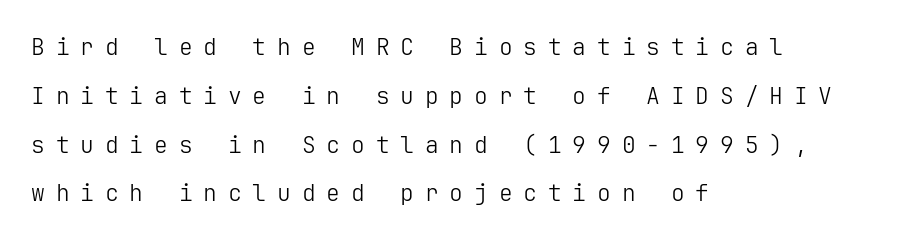
The image shows 23 px text type, upright; set left-aligned, loose line spacing (2.12x), unusually wide letter spacing (+0.47 em), not underlined.
